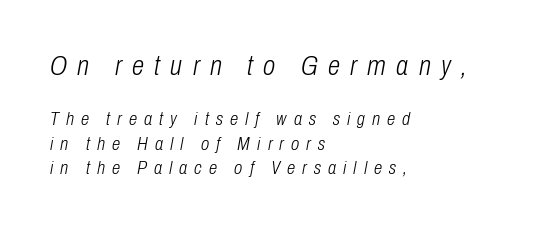
Q: Is the text bold? A: No.
Q: Is the text italic (slanted)? A: Yes, it leans right by about 10 degrees.
Q: Is the text underlined? A: No.
Q: How is the paragraph aligned? A: Left-aligned.
Q: Is the spacing between letters normal or unusually wide? A: Unusually wide.
Q: Is the spacing between lines tight, normal or loose? A: Normal.
Q: Which block of text is set in a larger size, the first (top) or the second (bottom)? A: The first (top) one.
Q: Width (condensed, normal, or wide)? A: Condensed.
Q: Stroke contrast? A: Low.
Q: x-height? A: Medium.
Q: Monospaced? A: No.
